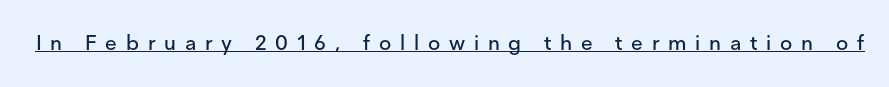
In terms of posture, this sample is upright. The horizontal fit of the characters is loose and conspicuously gappy. What decoration does the sample have? An underline.
